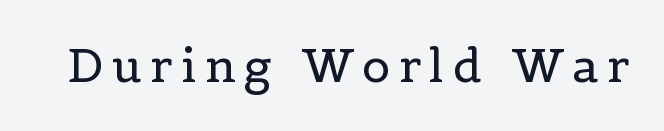
The image shows 47 px regular-weight serif type, upright; set not underlined; a medium x-height.
